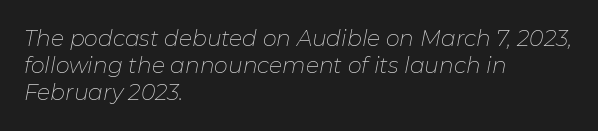
Q: Is the text bold? A: No.
Q: Is the text italic (slanted)? A: Yes, it leans right by about 11 degrees.
Q: Is the text underlined? A: No.
Q: How is the paragraph aligned? A: Left-aligned.
Q: Is the spacing between letters normal or unusually wide? A: Normal.
